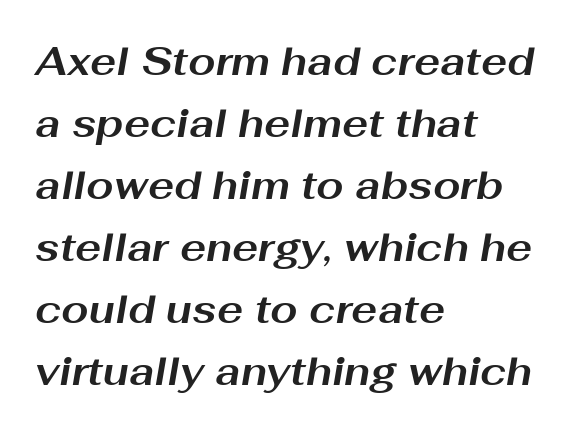
Reading down the block, your eye returns to a fixed left position each line. Its strokes are broad and dark, the hallmark of bold type. The leading is moderate, giving the passage an even texture. The passage shown leans; its letterforms are oblique.
